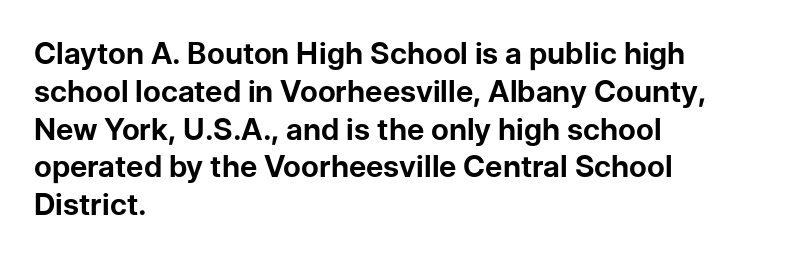
{"serif": "no", "italic": "no", "bold": "yes", "weight": "bold", "width": "normal", "stroke_contrast": "low", "x_height": "medium", "monospaced": "no", "underline": "no", "align": "left", "line_spacing": "normal", "line_spacing_ratio": 1.26, "letter_spacing": "normal", "letter_spacing_em": 0.0, "glyph_px": 30}
